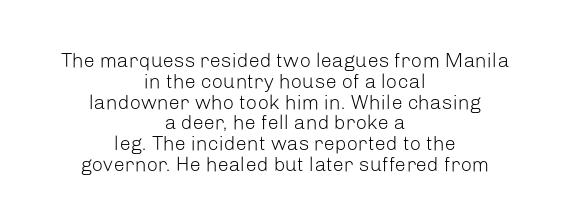
{"italic": "no", "bold": "no", "underline": "no", "align": "center", "line_spacing": "tight", "line_spacing_ratio": 1.04, "letter_spacing": "normal", "letter_spacing_em": 0.0, "glyph_px": 20}
